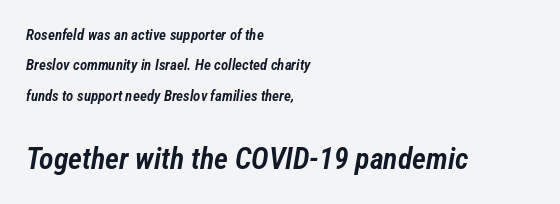
The image shows 30 px semibold, condensed type, italic (leaning right); set left-aligned, loose line spacing (2.03x), normal letter spacing, not underlined; the second (bottom) block is 2.0x larger; low stroke contrast and a medium x-height.
